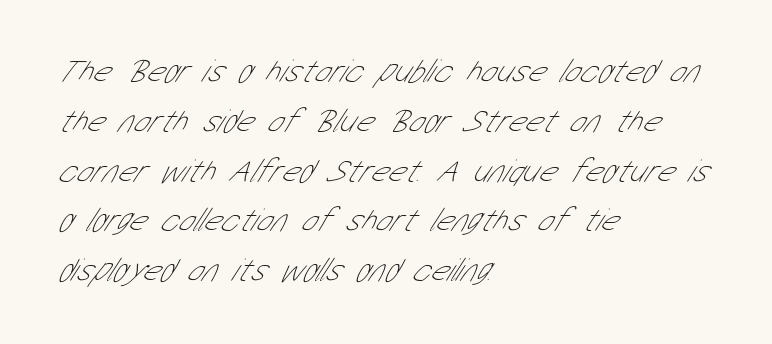
Q: Is the text bold? A: No.
Q: Is the typeface a serif or a sans-serif typeface? A: Sans-serif.
Q: Is the text underlined? A: No.
Q: How is the paragraph aligned? A: Left-aligned.
Q: Is the spacing between letters normal or unusually wide? A: Normal.
Q: Is the spacing between lines tight, normal or loose? A: Normal.
Q: Width (condensed, normal, or wide)? A: Condensed.
Q: Stroke contrast? A: Low.
Q: x-height? A: Medium.
Q: Monospaced? A: No.
